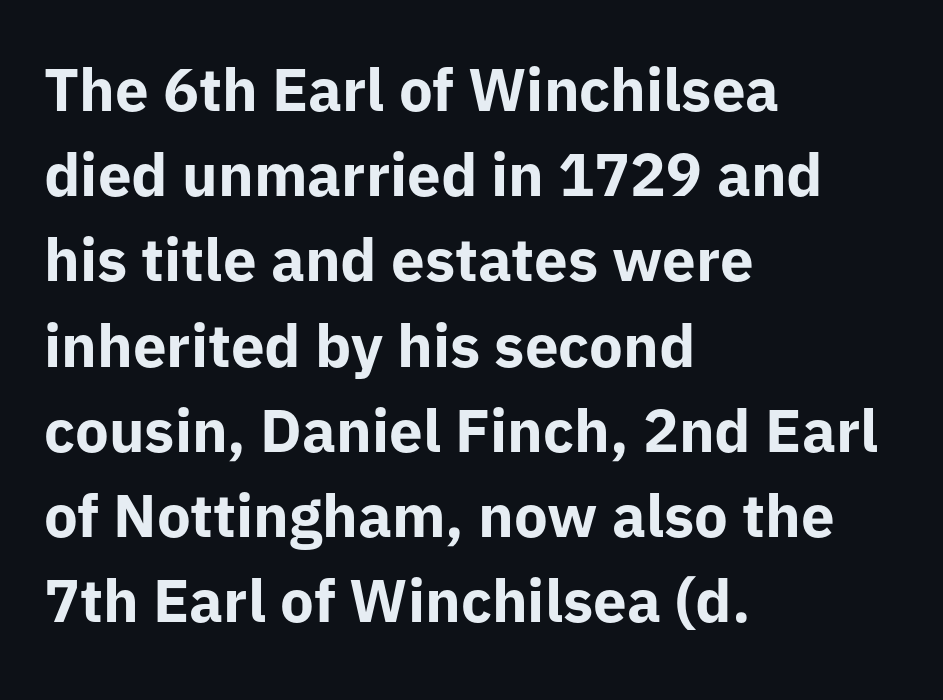
Q: Is the text bold? A: Yes.
Q: Is the text italic (slanted)? A: No, it is upright.
Q: Is the typeface a serif or a sans-serif typeface? A: Sans-serif.
Q: Is the text underlined? A: No.
Q: How is the paragraph aligned? A: Left-aligned.
Q: Is the spacing between letters normal or unusually wide? A: Normal.
Q: Is the spacing between lines tight, normal or loose? A: Normal.
Q: Width (condensed, normal, or wide)? A: Normal.
Q: Stroke contrast? A: Low.
Q: x-height? A: Medium.
Q: Monospaced? A: No.
